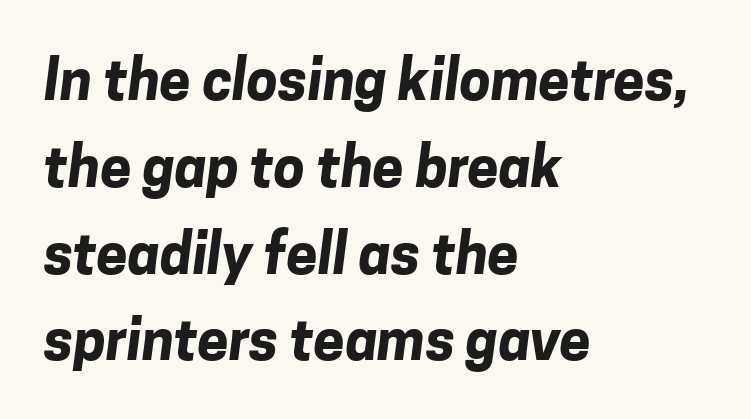
{"serif": "no", "bold": "yes", "weight": "bold", "width": "normal", "stroke_contrast": "low", "x_height": "medium", "monospaced": "no", "underline": "no", "align": "left", "line_spacing": "normal", "line_spacing_ratio": 1.55, "letter_spacing": "normal", "letter_spacing_em": 0.0, "glyph_px": 56}
